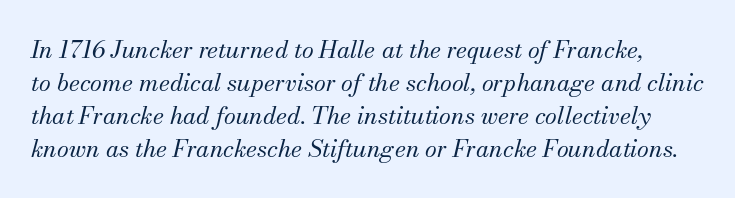
The image shows 24 px text type, italic (leaning right); set normal line spacing (1.37x), normal letter spacing, not underlined.
